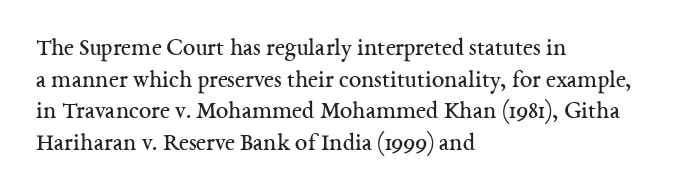
{"italic": "no", "bold": "no", "underline": "no", "align": "left", "line_spacing": "normal", "line_spacing_ratio": 1.27, "letter_spacing": "normal", "letter_spacing_em": 0.0, "glyph_px": 25}
